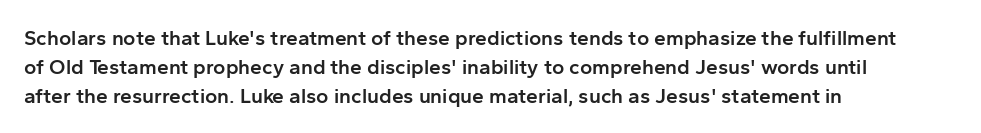
These lines keep a tight, regular rhythm from letter to letter. If you drew a ruler down the left edge, every line would touch it. Compared with an ordinary text face, these strokes are moderately heavier — a semibold. Whoever set this chose a conventional vertical rhythm. The glyphs are unaccompanied by any horizontal stroke below them.
